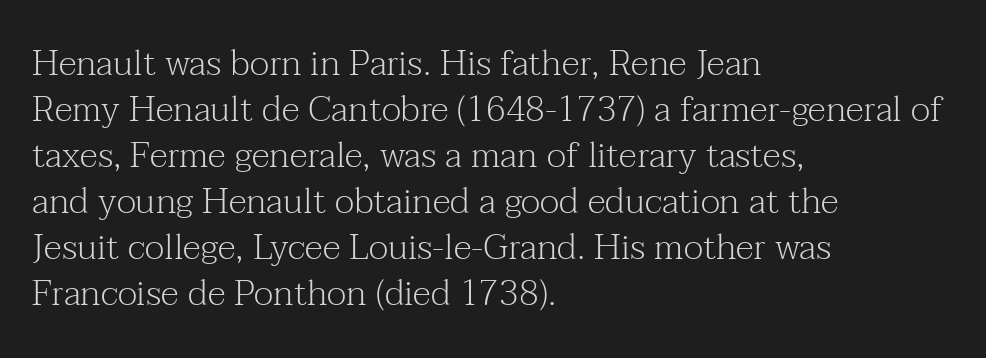
{"serif": "yes", "italic": "no", "bold": "no", "weight": "light", "width": "normal", "stroke_contrast": "medium", "x_height": "medium", "monospaced": "no", "underline": "no", "align": "left", "line_spacing": "normal", "line_spacing_ratio": 1.28, "letter_spacing": "normal", "letter_spacing_em": 0.0, "glyph_px": 36}
